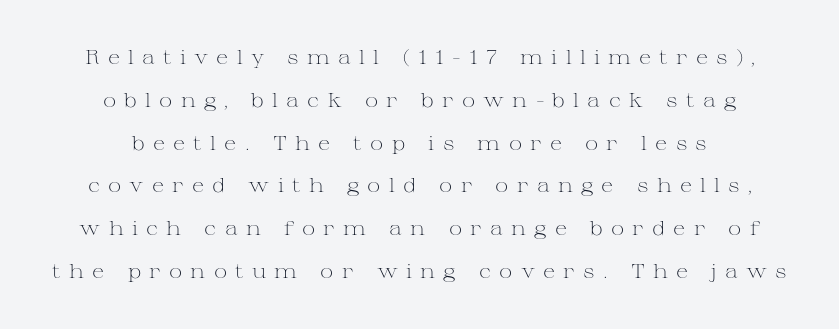
Q: Is the text bold? A: No.
Q: Is the text italic (slanted)? A: No, it is upright.
Q: Is the text underlined? A: No.
Q: How is the paragraph aligned? A: Centered.
Q: Is the spacing between letters normal or unusually wide? A: Unusually wide.
Q: Is the spacing between lines tight, normal or loose? A: Loose.
